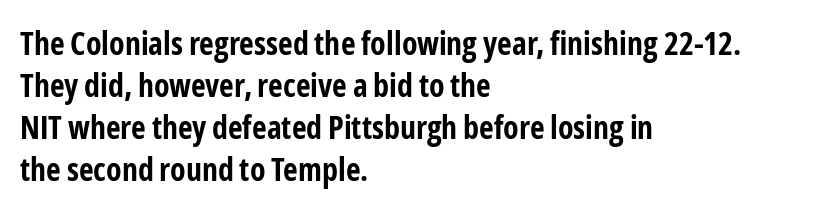
{"serif": "no", "italic": "no", "bold": "yes", "weight": "bold", "width": "condensed", "stroke_contrast": "low", "x_height": "medium", "monospaced": "no", "underline": "no", "align": "left", "line_spacing": "normal", "line_spacing_ratio": 1.31, "letter_spacing": "normal", "letter_spacing_em": 0.0, "glyph_px": 32}
